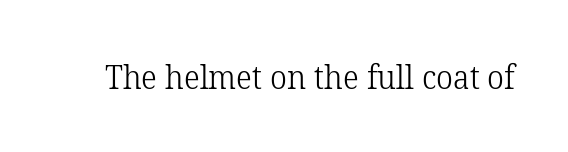
Q: Is the text bold? A: No.
Q: Is the text italic (slanted)? A: No, it is upright.
Q: Is the typeface a serif or a sans-serif typeface? A: Serif.
Q: Is the text underlined? A: No.
Q: Is the spacing between letters normal or unusually wide? A: Normal.
Q: Width (condensed, normal, or wide)? A: Normal.
Q: Stroke contrast? A: Low.
Q: x-height? A: Medium.
Q: Monospaced? A: No.
